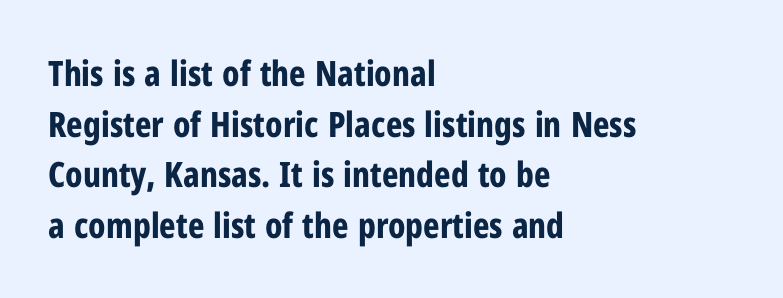
The image shows 35 px bold, condensed sans-serif type, upright; set left-aligned, normal line spacing (1.45x), normal letter spacing, not underlined; low stroke contrast and a medium x-height.
